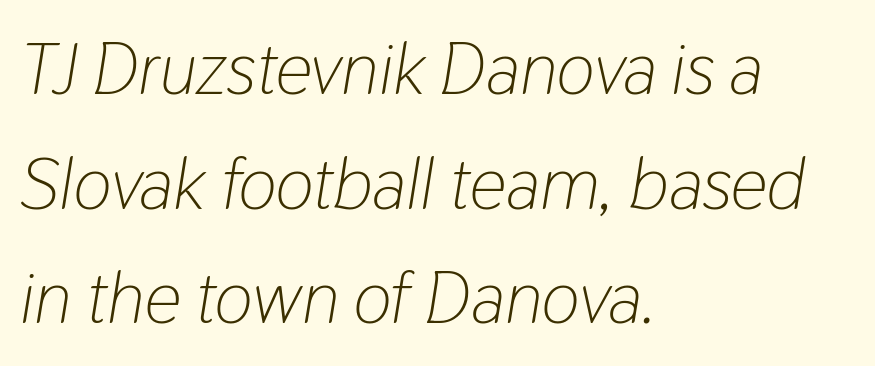
Type without underlining. These lines are rendered in a variable-pitch font. The letters sit at their default tracking, neither squeezed nor spread. The text block is weighted toward the left margin, trailing off unevenly rightward. The block of text has a typical density, with ordinary space between rows. The typography opts for an oblique posture over an upright one.
